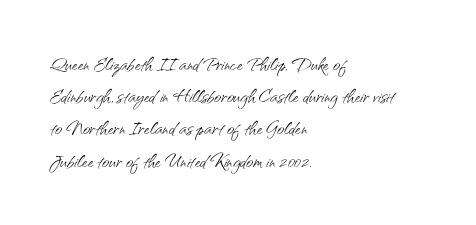
These lines keep a tight, regular rhythm from letter to letter. This sample is left-justified, so line endings fall wherever the words run out. The space between consecutive lines is moderate. The passage shown is not underscored anywhere. Stems and bowls with no extra thickness — not bold.
